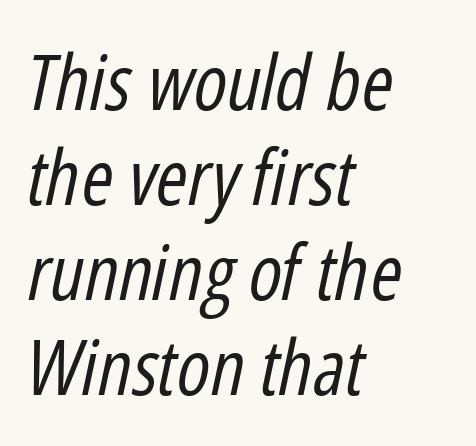
Q: Is the text bold? A: No.
Q: Is the text italic (slanted)? A: Yes, it leans right by about 12 degrees.
Q: Is the text underlined? A: No.
Q: How is the paragraph aligned? A: Left-aligned.
Q: Is the spacing between letters normal or unusually wide? A: Normal.
Q: Is the spacing between lines tight, normal or loose? A: Normal.
Q: Width (condensed, normal, or wide)? A: Condensed.
Q: Stroke contrast? A: Low.
Q: x-height? A: Medium.
Q: Monospaced? A: No.
